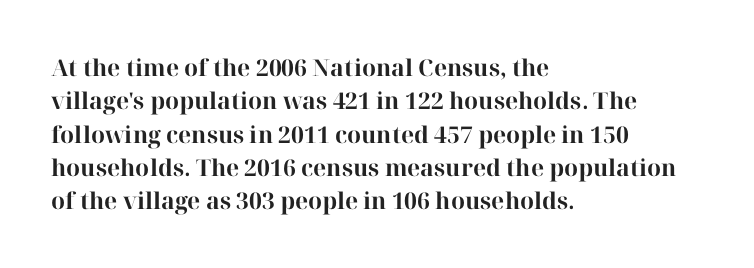
Every letter is thick-stroked: bold, no question. The space directly below the letters is spotless. How would I describe the line gaps? Plain and ordinary. A classic flush-left, rag-right setting is used for this passage. The specimen reads as upright at a glance.
